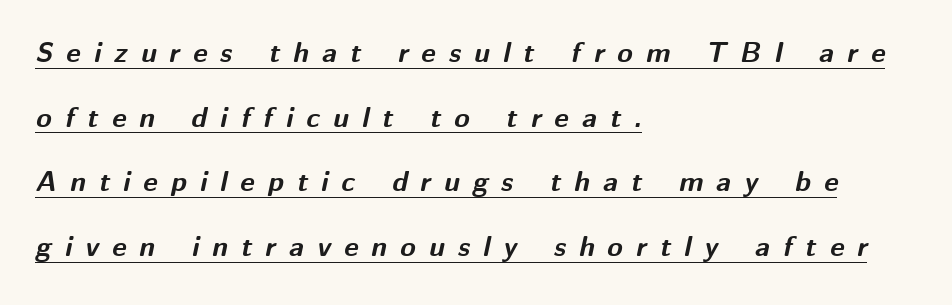
{"italic": "yes", "lean": "right", "slant_degrees": 12, "bold": "yes", "weight": "bold", "width": "normal", "stroke_contrast": "medium", "x_height": "medium", "monospaced": "no", "underline": "yes", "align": "left", "line_spacing": "loose", "line_spacing_ratio": 2.31, "letter_spacing": "wide", "letter_spacing_em": 0.47, "glyph_px": 28}
